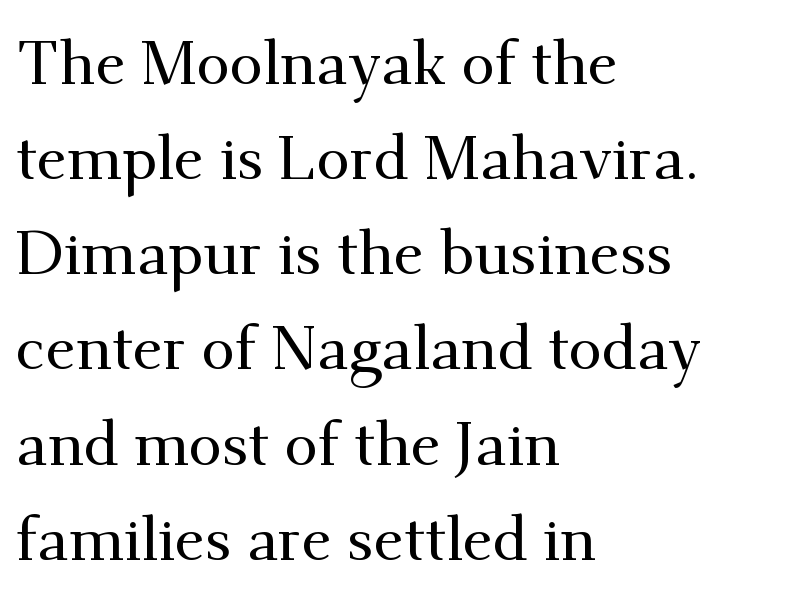
{"serif": "yes", "italic": "no", "width": "normal", "stroke_contrast": "medium", "x_height": "small", "monospaced": "no", "underline": "no", "align": "left", "line_spacing": "normal", "line_spacing_ratio": 1.56, "letter_spacing": "normal", "letter_spacing_em": 0.0, "glyph_px": 61}
